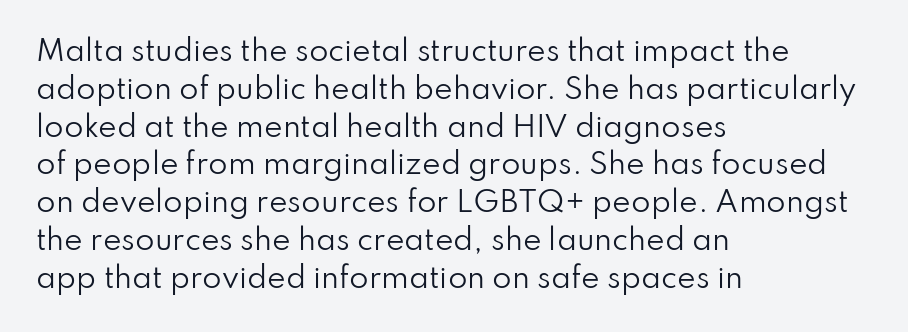
Q: Is the text bold? A: No.
Q: Is the text italic (slanted)? A: No, it is upright.
Q: Is the typeface a serif or a sans-serif typeface? A: Sans-serif.
Q: Is the text underlined? A: No.
Q: How is the paragraph aligned? A: Left-aligned.
Q: Is the spacing between letters normal or unusually wide? A: Normal.
Q: Is the spacing between lines tight, normal or loose? A: Normal.
Q: Width (condensed, normal, or wide)? A: Normal.
Q: Stroke contrast? A: Low.
Q: x-height? A: Small.
Q: Monospaced? A: No.
